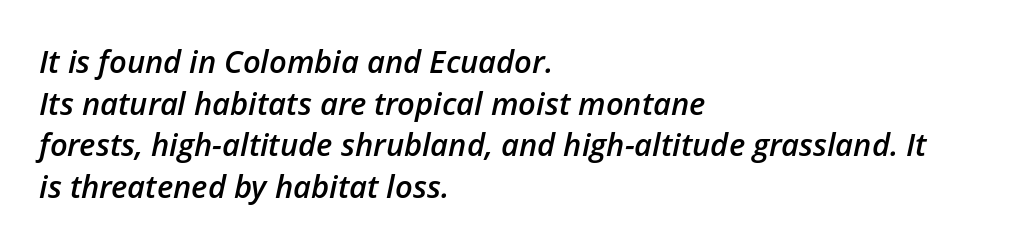
The image shows 31 px semibold type, italic (leaning right); set left-aligned, normal line spacing (1.34x), normal letter spacing, not underlined; low stroke contrast and a medium x-height.
